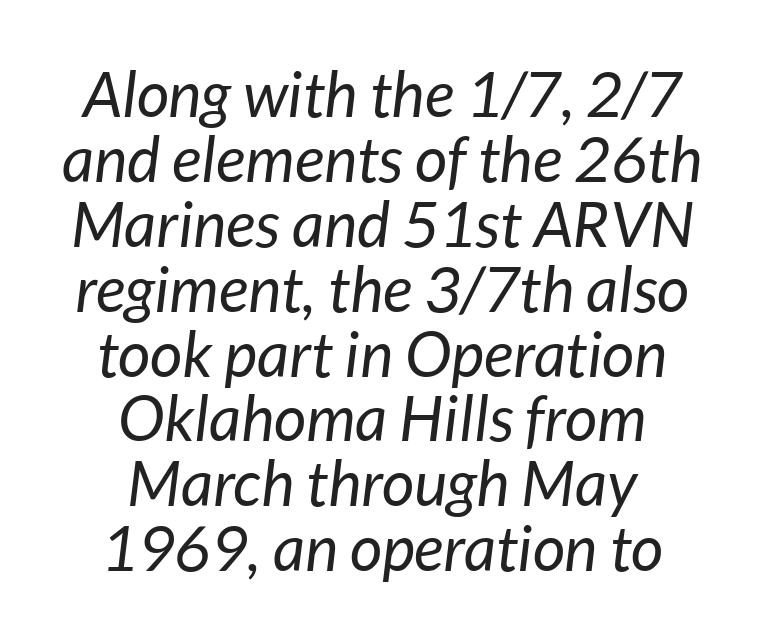
{"italic": "yes", "lean": "right", "slant_degrees": 7, "bold": "no", "weight": "regular", "width": "normal", "stroke_contrast": "low", "x_height": "medium", "monospaced": "no", "underline": "no", "align": "center", "line_spacing": "tight", "line_spacing_ratio": 1.03, "letter_spacing": "normal", "letter_spacing_em": 0.0, "glyph_px": 63}
